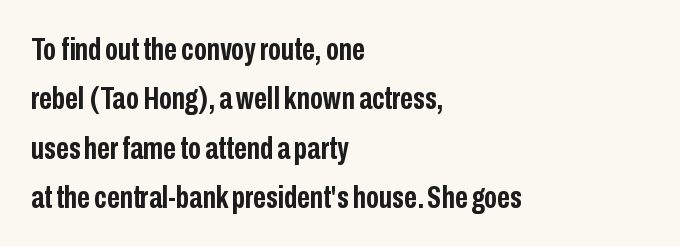
Q: Is the text bold? A: Yes.
Q: Is the text italic (slanted)? A: No, it is upright.
Q: Is the typeface a serif or a sans-serif typeface? A: Sans-serif.
Q: Is the text underlined? A: No.
Q: How is the paragraph aligned? A: Left-aligned.
Q: Is the spacing between letters normal or unusually wide? A: Normal.
Q: Is the spacing between lines tight, normal or loose? A: Normal.
Q: Width (condensed, normal, or wide)? A: Condensed.
Q: Stroke contrast? A: Low.
Q: x-height? A: Medium.
Q: Monospaced? A: No.
